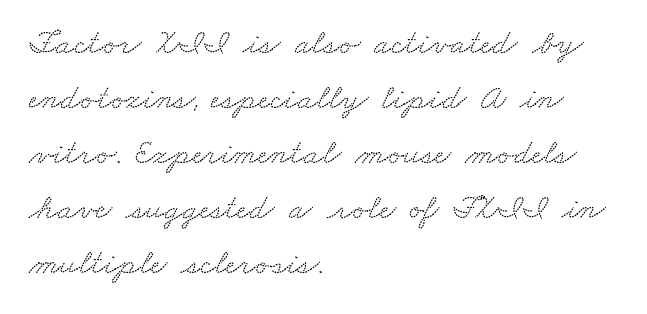
Q: Is the typeface a serif or a sans-serif typeface? A: Serif.
Q: Is the text underlined? A: No.
Q: How is the paragraph aligned? A: Left-aligned.
Q: Is the spacing between letters normal or unusually wide? A: Normal.
Q: Is the spacing between lines tight, normal or loose? A: Normal.
Q: Width (condensed, normal, or wide)? A: Wide.
Q: Stroke contrast? A: Low.
Q: x-height? A: Small.
Q: Monospaced? A: No.
